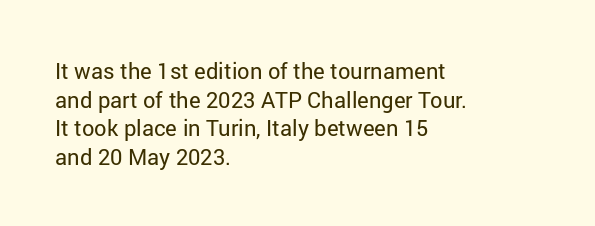
Q: Is the text bold? A: No.
Q: Is the text italic (slanted)? A: No, it is upright.
Q: Is the text underlined? A: No.
Q: How is the paragraph aligned? A: Left-aligned.
Q: Is the spacing between letters normal or unusually wide? A: Normal.
Q: Is the spacing between lines tight, normal or loose? A: Normal.
